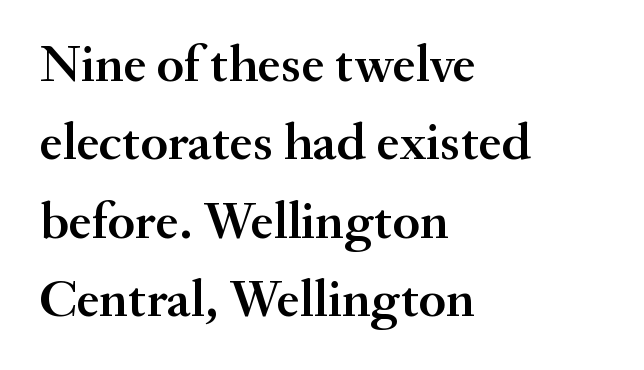
{"serif": "yes", "italic": "no", "bold": "semi", "weight": "semibold", "width": "normal", "stroke_contrast": "medium", "x_height": "small", "monospaced": "no", "underline": "no", "align": "left", "line_spacing": "normal", "line_spacing_ratio": 1.48, "letter_spacing": "normal", "letter_spacing_em": 0.0, "glyph_px": 53}
